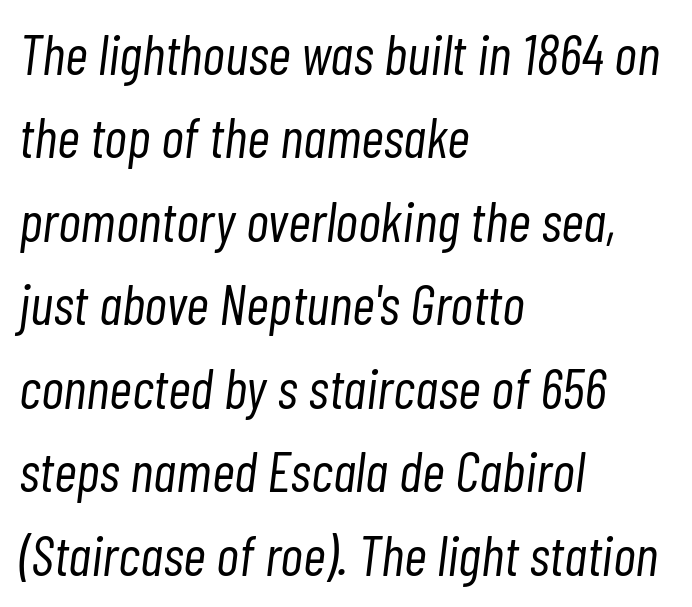
The image shows 56 px light, condensed type, italic (leaning right); set left-aligned, normal line spacing (1.49x), normal letter spacing, not underlined; low stroke contrast and a medium x-height.
